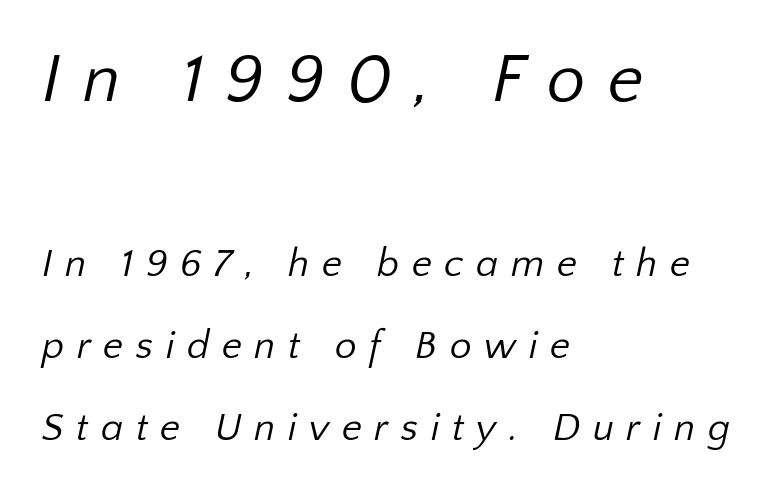
The letters in the upper block stand taller than those in the block below. Interline gaps are noticeably wide in this sample. Regarding serifs, this sample does without them. No heavy texture on the line: the type isn't bold. Type without underlining.
